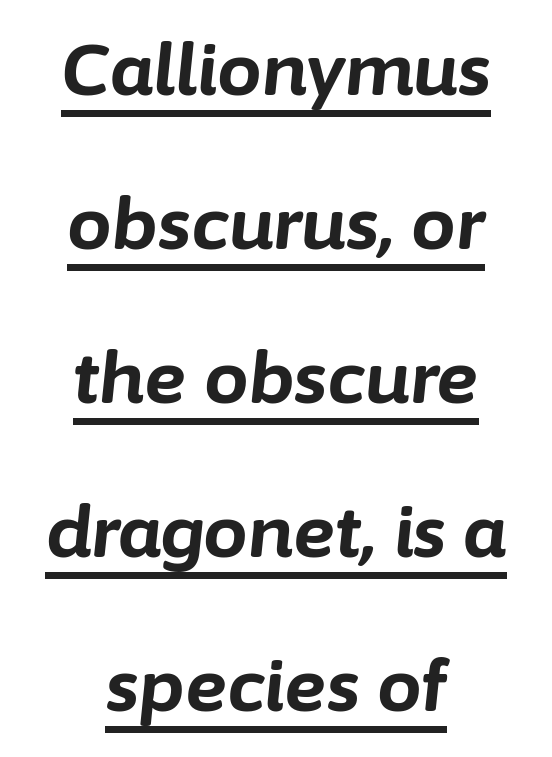
Q: Is the text bold? A: Yes.
Q: Is the text italic (slanted)? A: Yes, it leans right by about 6 degrees.
Q: Is the text underlined? A: Yes.
Q: How is the paragraph aligned? A: Centered.
Q: Is the spacing between letters normal or unusually wide? A: Normal.
Q: Is the spacing between lines tight, normal or loose? A: Loose.
Q: Width (condensed, normal, or wide)? A: Normal.
Q: Stroke contrast? A: Low.
Q: x-height? A: Medium.
Q: Monospaced? A: No.
